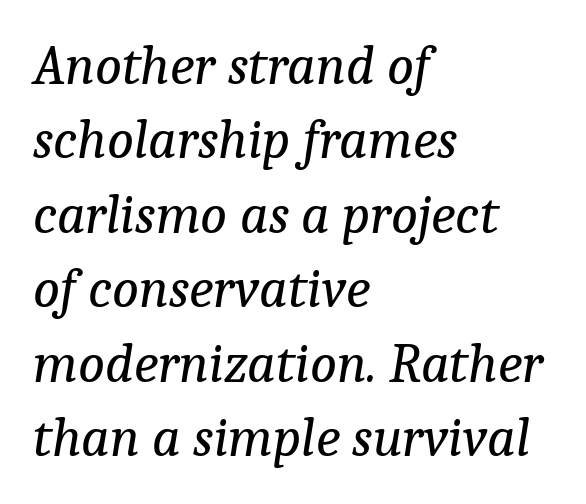
{"serif": "yes", "italic": "yes", "lean": "right", "slant_degrees": 9, "bold": "no", "weight": "regular", "width": "normal", "stroke_contrast": "low", "x_height": "medium", "monospaced": "no", "underline": "no", "align": "left", "line_spacing": "normal", "line_spacing_ratio": 1.33, "letter_spacing": "normal", "letter_spacing_em": 0.0, "glyph_px": 56}
